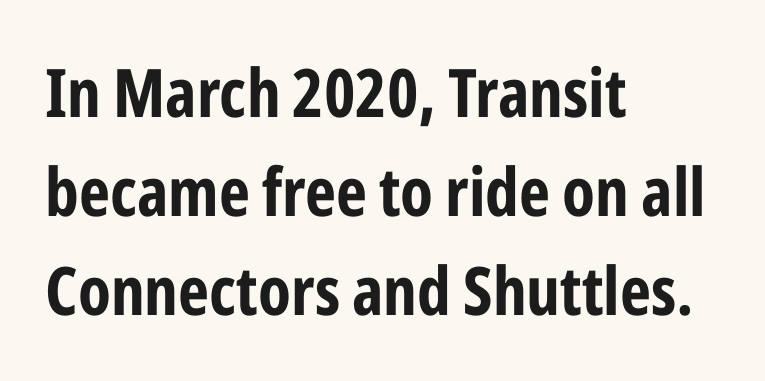
{"serif": "no", "italic": "no", "bold": "yes", "weight": "bold", "width": "condensed", "stroke_contrast": "low", "x_height": "medium", "monospaced": "no", "underline": "no", "align": "left", "line_spacing": "normal", "line_spacing_ratio": 1.48, "letter_spacing": "normal", "letter_spacing_em": 0.0, "glyph_px": 67}
